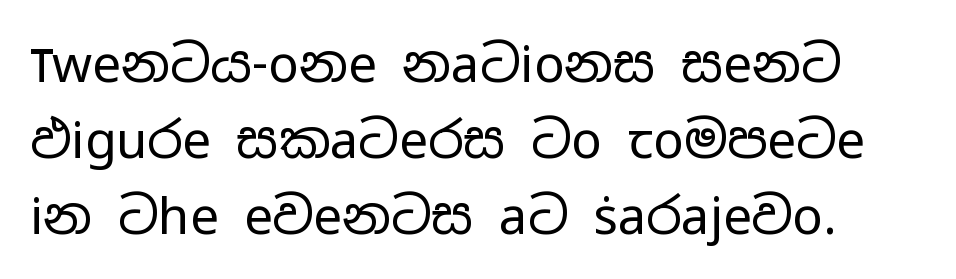
The image shows 51 px regular-weight, wide sans-serif type, upright; set normal line spacing (1.49x), normal letter spacing, not underlined; low stroke contrast and a medium x-height.
